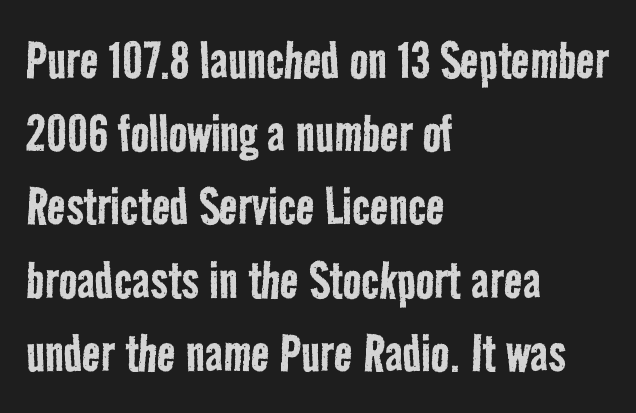
Q: Is the text bold? A: No.
Q: Is the typeface a serif or a sans-serif typeface? A: Sans-serif.
Q: Is the text underlined? A: No.
Q: How is the paragraph aligned? A: Left-aligned.
Q: Is the spacing between letters normal or unusually wide? A: Normal.
Q: Width (condensed, normal, or wide)? A: Condensed.
Q: Stroke contrast? A: Low.
Q: x-height? A: Medium.
Q: Monospaced? A: No.
